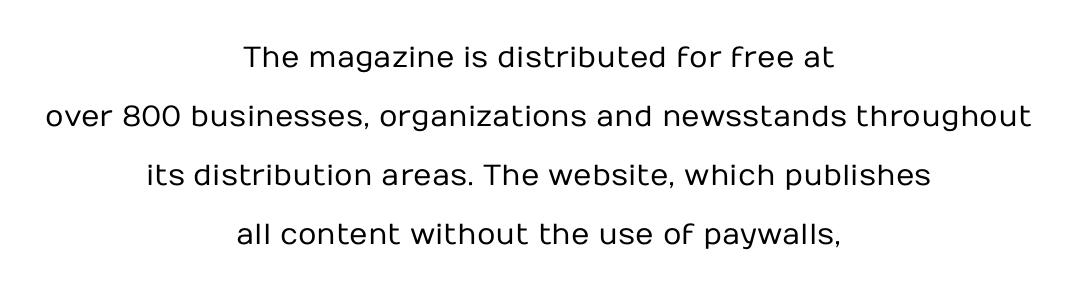
The image shows 29 px regular-weight sans-serif type, upright; set centered, loose line spacing (2.03x), normal letter spacing, not underlined; low stroke contrast and a medium x-height.
